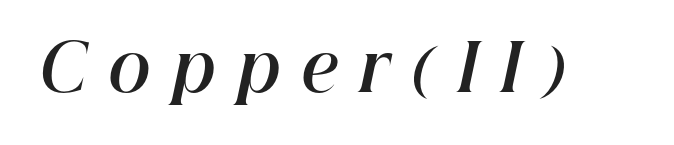
Character widths vary here, with narrow letters taking less room than wide ones. Heft: maximum for text — a bold. The space beneath each line is pristine and unruled. The glyphs look as if they've been sheared to an angle. The letters are spread apart with noticeably loose tracking.
